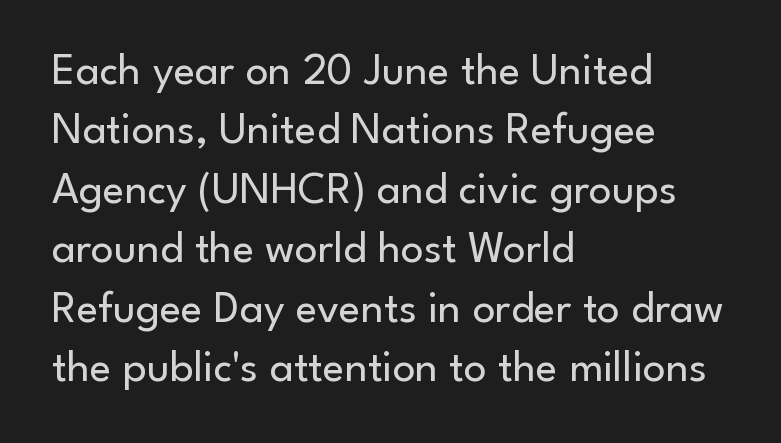
{"serif": "no", "italic": "no", "bold": "no", "weight": "regular", "width": "normal", "stroke_contrast": "low", "x_height": "small", "monospaced": "no", "underline": "no", "align": "left", "line_spacing": "normal", "line_spacing_ratio": 1.32, "letter_spacing": "normal", "letter_spacing_em": 0.0, "glyph_px": 45}
